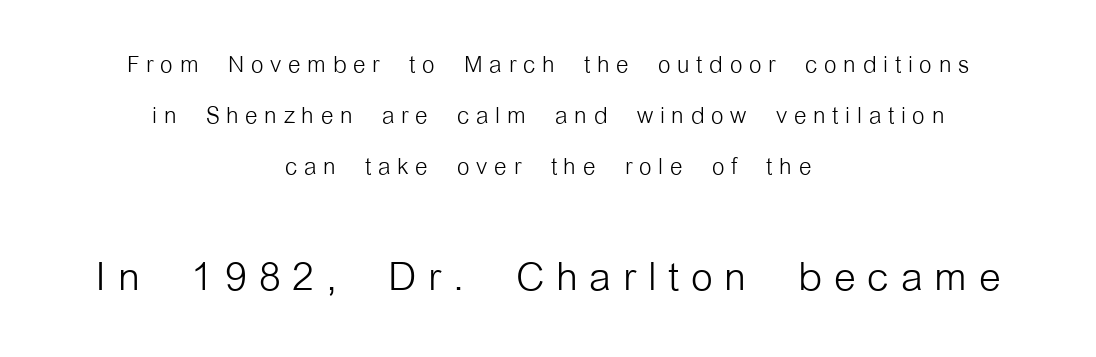
The image shows 56 px light, condensed sans-serif type, upright; set centered, normal line spacing (1.6x), unusually wide letter spacing (+0.21 em), not underlined; the second (bottom) block is 1.75x larger; low stroke contrast and a medium x-height.
